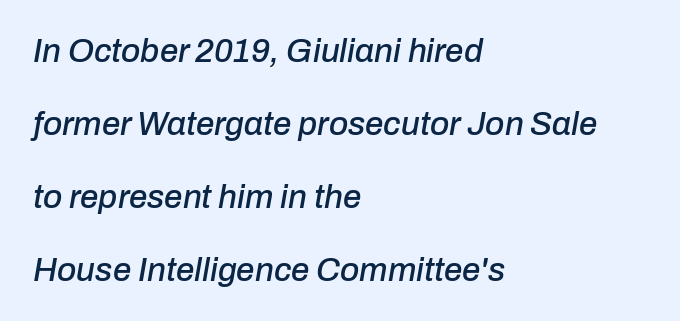
Style check: oblique. Standard letterfit; no display-style spreading of the glyphs. Typeset ragged right — the left edge is the straight one. Type without underlining.
